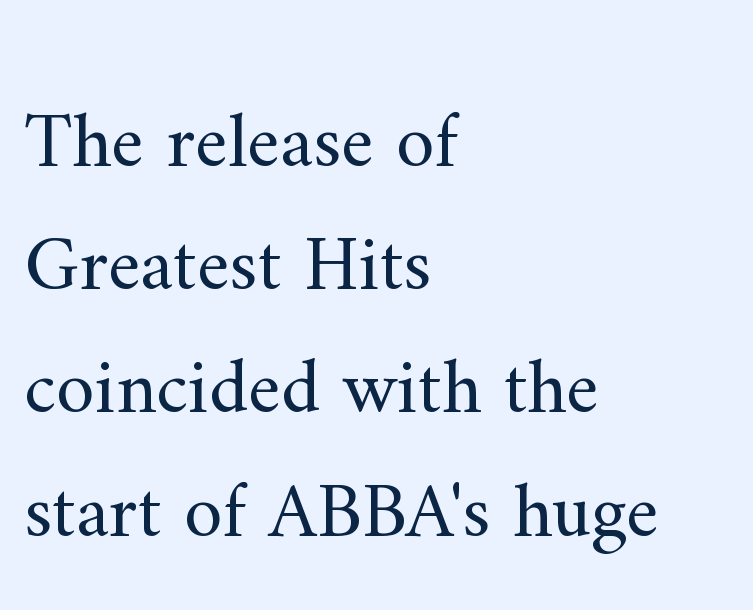
Q: Is the text bold? A: No.
Q: Is the text italic (slanted)? A: No, it is upright.
Q: Is the typeface a serif or a sans-serif typeface? A: Serif.
Q: Is the text underlined? A: No.
Q: How is the paragraph aligned? A: Left-aligned.
Q: Is the spacing between letters normal or unusually wide? A: Normal.
Q: Is the spacing between lines tight, normal or loose? A: Normal.
Q: Width (condensed, normal, or wide)? A: Normal.
Q: Stroke contrast? A: Medium.
Q: x-height? A: Small.
Q: Monospaced? A: No.
